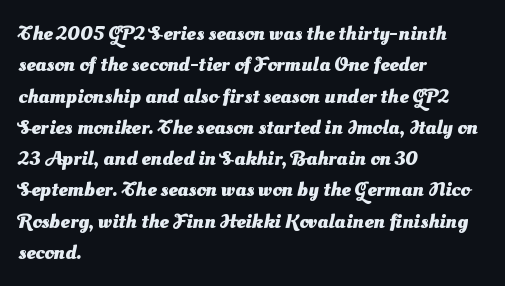
{"bold": "yes", "underline": "no", "align": "left", "line_spacing": "normal", "line_spacing_ratio": 1.49, "letter_spacing": "normal", "letter_spacing_em": 0.0, "glyph_px": 21}
